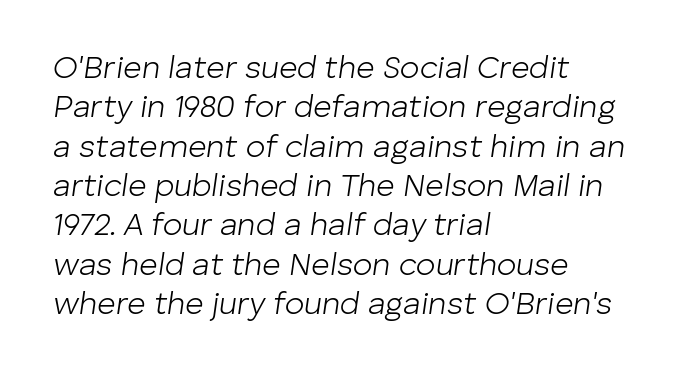
The image shows 32 px light type, italic (leaning right); set left-aligned, line spacing 1.23x, normal letter spacing, not underlined; low stroke contrast and a medium x-height.
